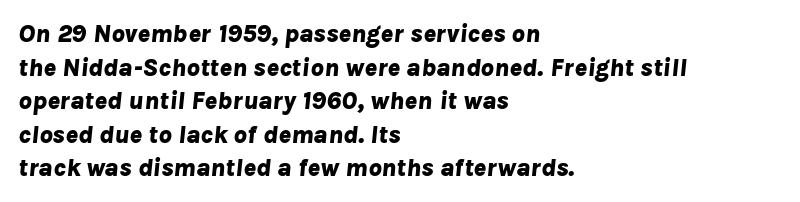
{"italic": "yes", "lean": "right", "slant_degrees": 8, "bold": "yes", "underline": "no", "align": "left", "line_spacing": "normal", "line_spacing_ratio": 1.29, "letter_spacing": "normal", "letter_spacing_em": 0.0, "glyph_px": 26}
